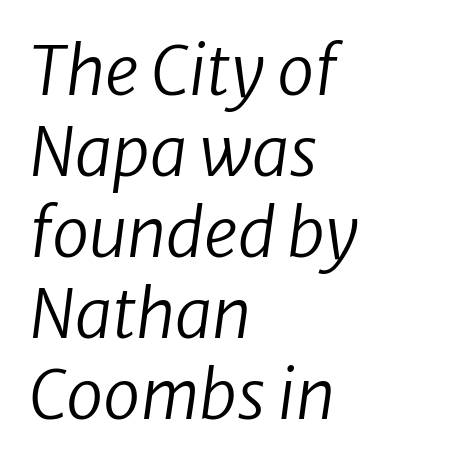
Q: Is the text bold? A: No.
Q: Is the typeface a serif or a sans-serif typeface? A: Sans-serif.
Q: Is the text underlined? A: No.
Q: How is the paragraph aligned? A: Left-aligned.
Q: Is the spacing between letters normal or unusually wide? A: Normal.
Q: Width (condensed, normal, or wide)? A: Normal.
Q: Stroke contrast? A: Low.
Q: x-height? A: Medium.
Q: Monospaced? A: No.
